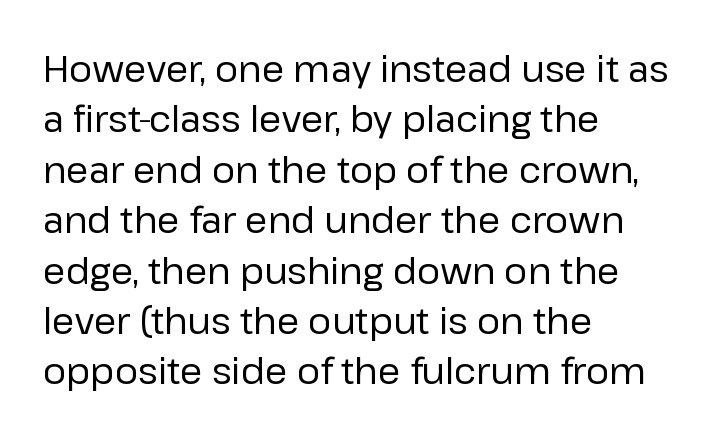
Q: Is the text bold? A: No.
Q: Is the text italic (slanted)? A: No, it is upright.
Q: Is the typeface a serif or a sans-serif typeface? A: Sans-serif.
Q: Is the text underlined? A: No.
Q: How is the paragraph aligned? A: Left-aligned.
Q: Is the spacing between letters normal or unusually wide? A: Normal.
Q: Is the spacing between lines tight, normal or loose? A: Normal.
Q: Width (condensed, normal, or wide)? A: Normal.
Q: Stroke contrast? A: Low.
Q: x-height? A: Medium.
Q: Monospaced? A: No.
